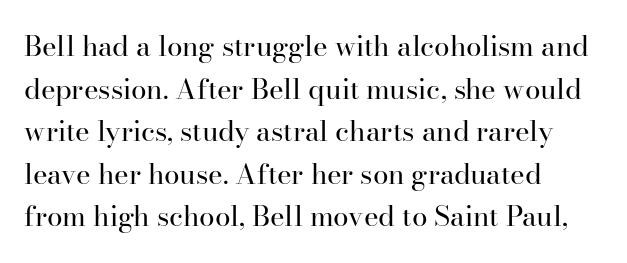
Note the varied advance widths — an 'i' is clearly narrower than an 'm'. If you drew a ruler down the left edge, every line would touch it. Quick note: underline off. The typeface chosen for these lines features serifs. The type sits square on the baseline with zero lean.
